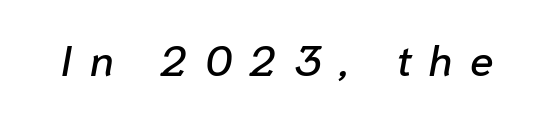
In terms of posture, this sample is oblique. Bare-footed words on every line. Between one letter and the next there's a generous, obvious gap. Spacing verdict: proportional, widths tailored to each character.
